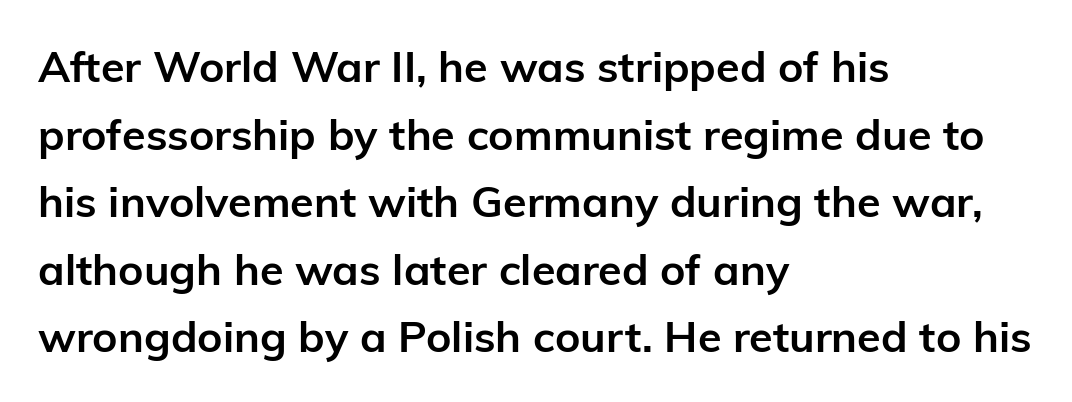
{"serif": "no", "italic": "no", "bold": "yes", "weight": "semibold", "width": "normal", "stroke_contrast": "low", "x_height": "medium", "monospaced": "no", "underline": "no", "align": "left", "line_spacing": "normal", "line_spacing_ratio": 1.57, "letter_spacing": "normal", "letter_spacing_em": 0.0, "glyph_px": 43}
